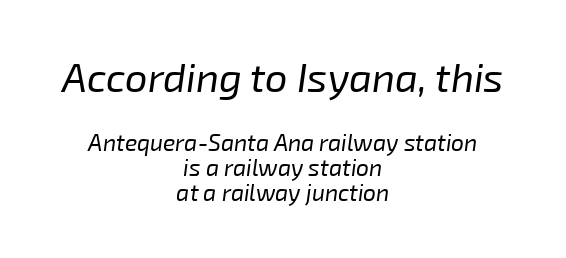
Q: Is the text bold? A: No.
Q: Is the text italic (slanted)? A: Yes, it leans right by about 8 degrees.
Q: Is the text underlined? A: No.
Q: How is the paragraph aligned? A: Centered.
Q: Is the spacing between letters normal or unusually wide? A: Normal.
Q: Is the spacing between lines tight, normal or loose? A: Tight.
Q: Which block of text is set in a larger size, the first (top) or the second (bottom)? A: The first (top) one.
Q: Width (condensed, normal, or wide)? A: Normal.
Q: Stroke contrast? A: Low.
Q: x-height? A: Medium.
Q: Monospaced? A: No.
